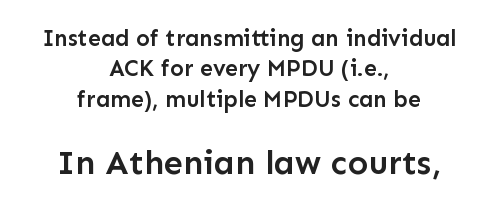
The image shows 34 px semibold sans-serif type, upright; set centered, normal line spacing (1.32x), normal letter spacing, not underlined; the second (bottom) block is 1.48x larger; low stroke contrast and a medium x-height.
